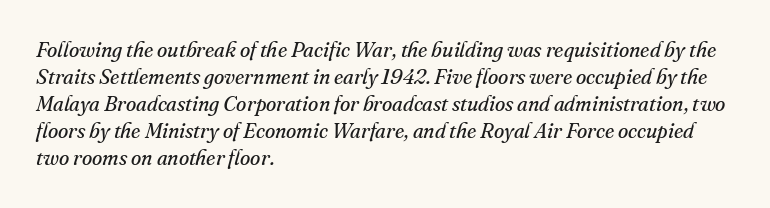
{"italic": "yes", "lean": "right", "slant_degrees": 16, "bold": "no", "underline": "no", "align": "left", "line_spacing": "normal", "line_spacing_ratio": 1.29, "letter_spacing": "normal", "letter_spacing_em": 0.0, "glyph_px": 21}
